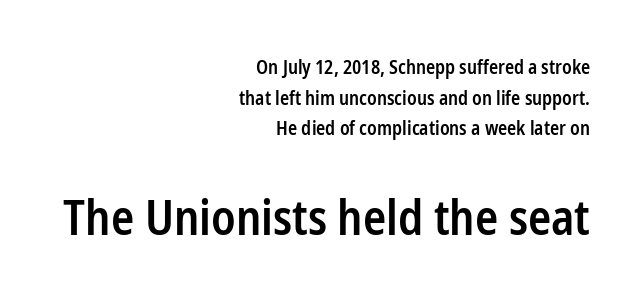
Q: Is the text bold? A: Semi-bold.
Q: Is the text italic (slanted)? A: No, it is upright.
Q: Is the typeface a serif or a sans-serif typeface? A: Sans-serif.
Q: Is the text underlined? A: No.
Q: How is the paragraph aligned? A: Right-aligned.
Q: Is the spacing between letters normal or unusually wide? A: Normal.
Q: Is the spacing between lines tight, normal or loose? A: Normal.
Q: Which block of text is set in a larger size, the first (top) or the second (bottom)? A: The second (bottom) one.
Q: Width (condensed, normal, or wide)? A: Condensed.
Q: Stroke contrast? A: Low.
Q: x-height? A: Medium.
Q: Monospaced? A: No.
